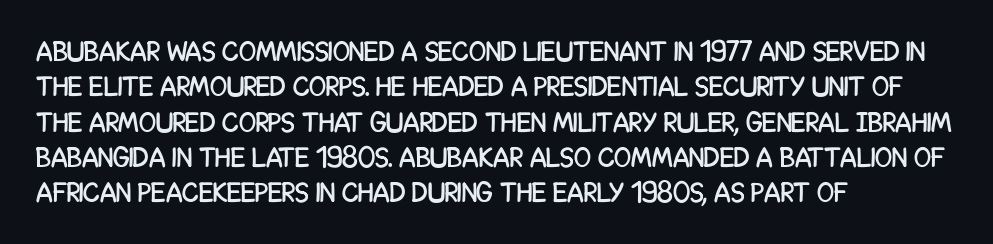
The image shows 28 px condensed sans-serif type, upright; set left-aligned, normal line spacing (1.26x), normal letter spacing, not underlined; low stroke contrast and a large x-height.
